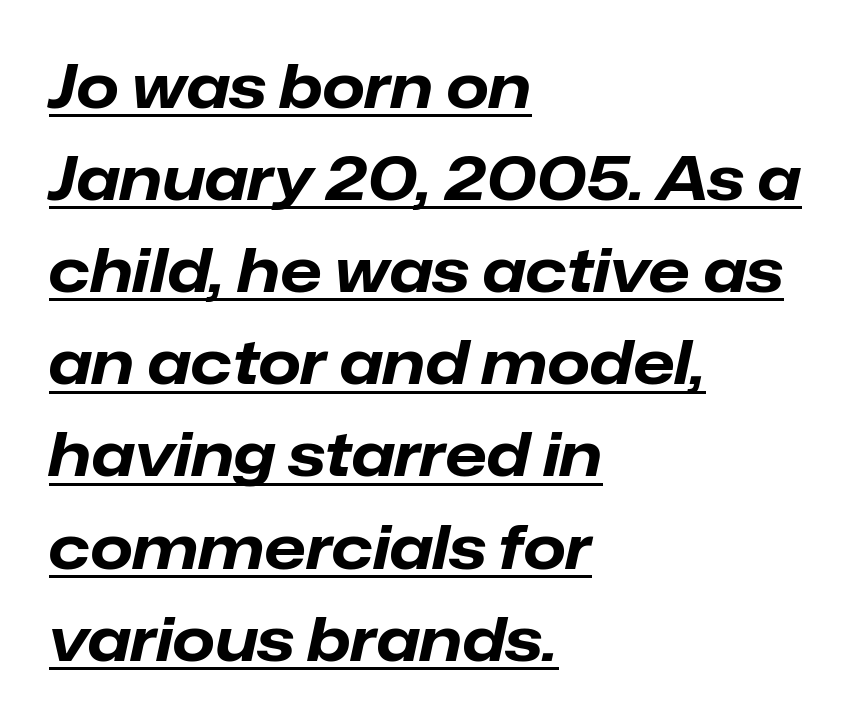
Underlined type. Typeset ragged right — the left edge is the straight one. Notice how descenders clear the ascenders below comfortably — that's standard leading. A typesetter would mark this as italic. The font is running at its bold setting.
